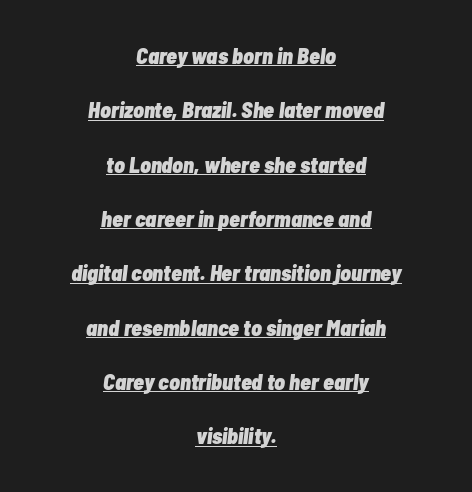
The image shows 22 px bold type, italic (leaning right); set centered, loose line spacing (2.47x), normal letter spacing, underlined.
